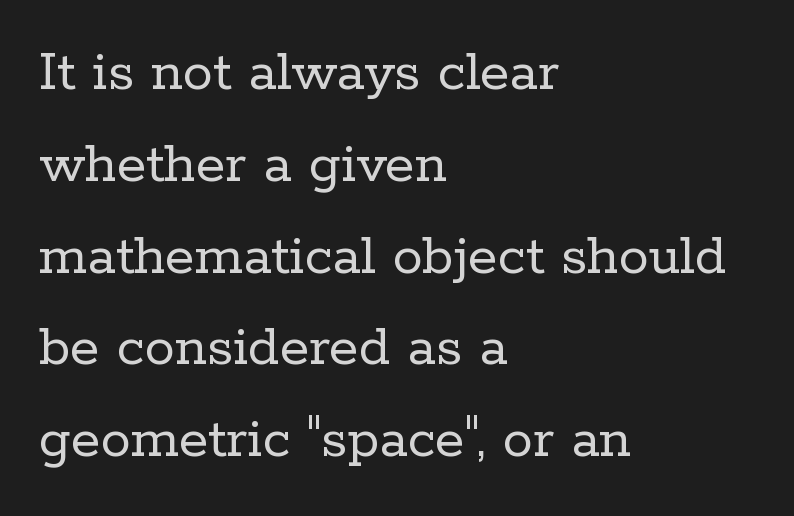
Q: Is the text bold? A: No.
Q: Is the text italic (slanted)? A: No, it is upright.
Q: Is the typeface a serif or a sans-serif typeface? A: Serif.
Q: Is the text underlined? A: No.
Q: How is the paragraph aligned? A: Left-aligned.
Q: Is the spacing between letters normal or unusually wide? A: Normal.
Q: Is the spacing between lines tight, normal or loose? A: Normal.
Q: Width (condensed, normal, or wide)? A: Normal.
Q: Stroke contrast? A: Low.
Q: x-height? A: Medium.
Q: Monospaced? A: No.
